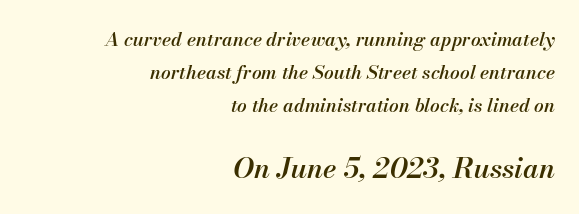
The image shows 28 px semibold type, italic (leaning right); set right-aligned, line spacing 1.74x, normal letter spacing, not underlined; the second (bottom) block is 1.47x larger; medium stroke contrast and a small x-height.
